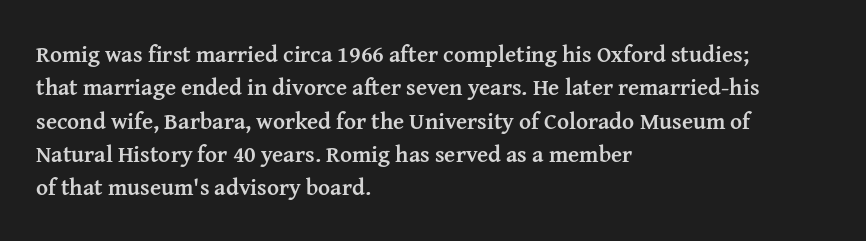
Every letter is thick-stroked: bold, no question. The space directly below the letters is spotless. How would I describe the line gaps? Plain and ordinary. A classic flush-left, rag-right setting is used for this passage. The specimen reads as upright at a glance.
